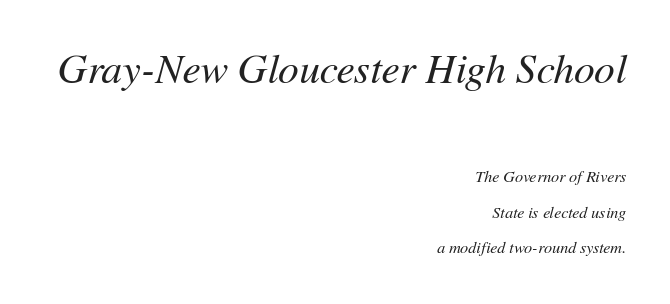
Q: Is the text bold? A: No.
Q: Is the text italic (slanted)? A: Yes, it leans right by about 11 degrees.
Q: Is the text underlined? A: No.
Q: How is the paragraph aligned? A: Right-aligned.
Q: Is the spacing between letters normal or unusually wide? A: Normal.
Q: Is the spacing between lines tight, normal or loose? A: Loose.
Q: Which block of text is set in a larger size, the first (top) or the second (bottom)? A: The first (top) one.
Q: Width (condensed, normal, or wide)? A: Normal.
Q: Stroke contrast? A: Medium.
Q: x-height? A: Medium.
Q: Monospaced? A: No.
